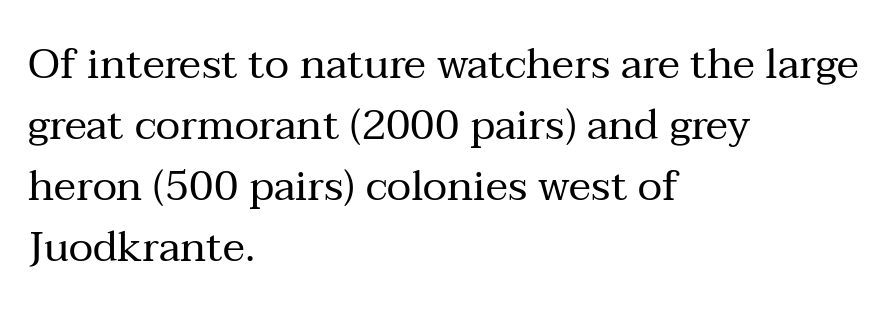
Vertical spacing — default. The type sits square on the baseline with zero lean. Counters stay open thanks to moderate or lighter strokes. In CSS terms this would be text-align: left.
